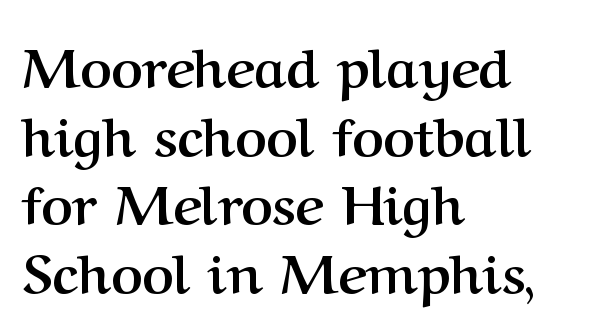
Yep, those are serifs on the letters. Letter spacing: default. Looks like regular typesetting: each glyph gets only the width it needs. The specimen omits any rule beneath the text block's lines.
